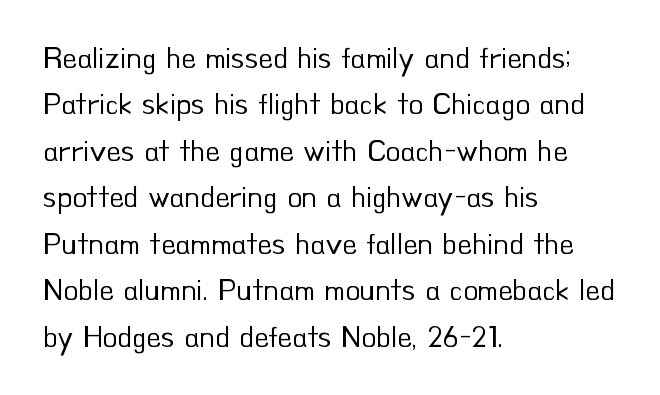
Characters remain perfectly vertical along every line. The weight would be labelled regular, book, light, or lighter still. A typesetter would label this face a sans. Do the characters align in a grid? No, the font is proportional. Left-aligned paragraph, ragged on the right.
